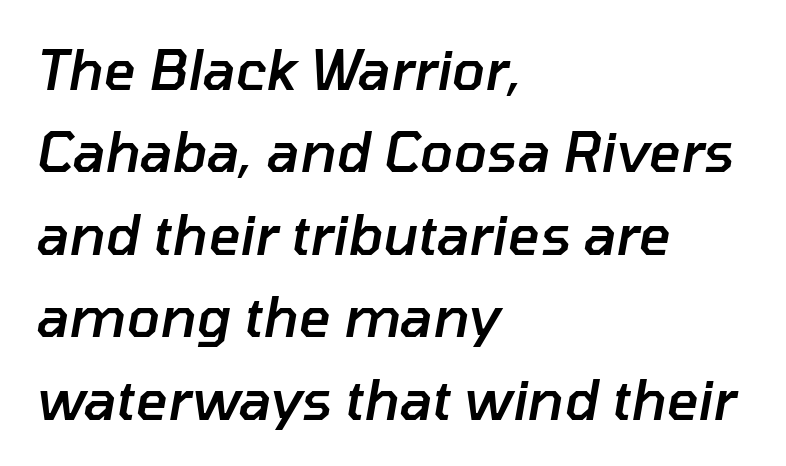
Each new line begins a customary step beneath the previous one. These lines are set flush left with a ragged right edge. I'd describe the lettering as semibold — firm but not a full bold. Descenders hang freely into open space.
